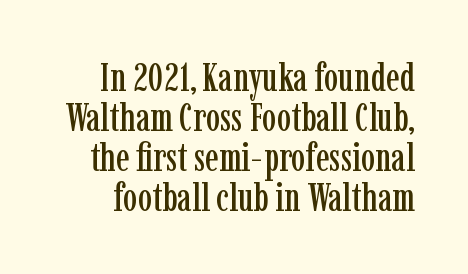
{"serif": "yes", "italic": "no", "width": "condensed", "stroke_contrast": "low", "x_height": "medium", "monospaced": "no", "underline": "no", "line_spacing": "tight", "line_spacing_ratio": 1.0, "letter_spacing": "normal", "letter_spacing_em": 0.0, "glyph_px": 40}
